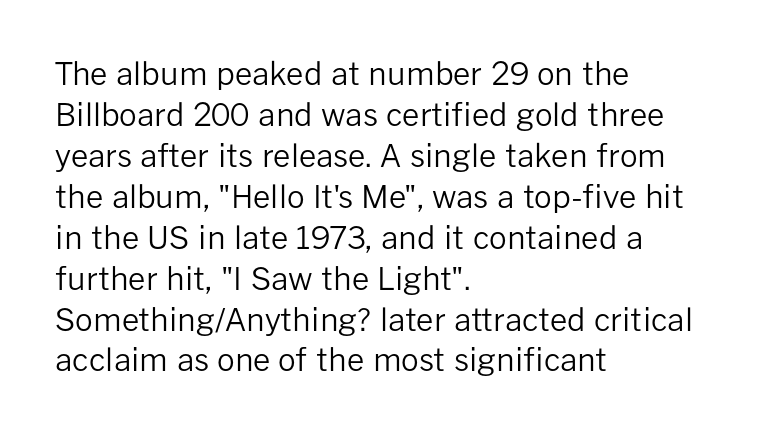
Vertical stems look standard width or narrower in stroke. Spacing verdict: proportional, widths tailored to each character. What stands out about the letter spacing? Nothing — it is the standard amount. This rendering employs a face without finishing strokes, i.e., a sans-serif. The string is rendered with underlining switched off.
